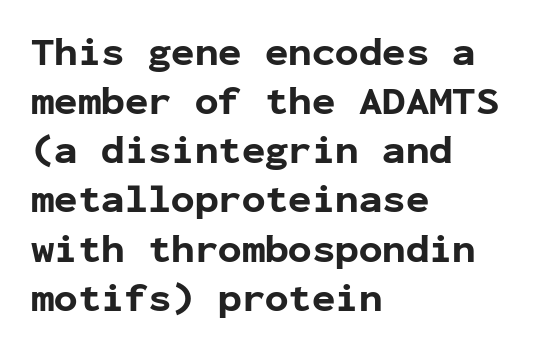
Q: Is the text bold? A: Yes.
Q: Is the text italic (slanted)? A: No, it is upright.
Q: Is the typeface a serif or a sans-serif typeface? A: Sans-serif.
Q: Is the text underlined? A: No.
Q: How is the paragraph aligned? A: Left-aligned.
Q: Is the spacing between letters normal or unusually wide? A: Normal.
Q: Is the spacing between lines tight, normal or loose? A: Normal.
Q: Width (condensed, normal, or wide)? A: Normal.
Q: Stroke contrast? A: Low.
Q: x-height? A: Medium.
Q: Monospaced? A: Yes.
